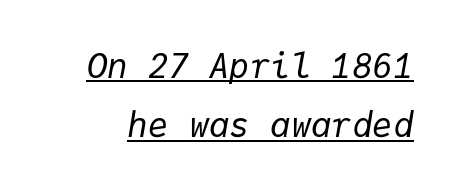
The image shows 34 px regular-weight type, italic (leaning right), monospaced; set line spacing 1.74x, normal letter spacing, underlined; low stroke contrast and a medium x-height.
